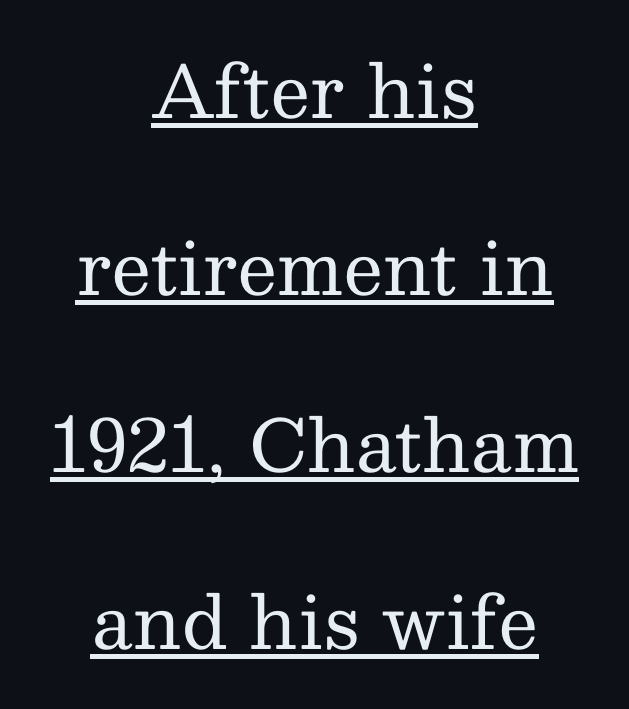
The image shows 72 px regular-weight serif type, upright; set centered, loose line spacing (2.46x), normal letter spacing, underlined; medium stroke contrast and a medium x-height.
